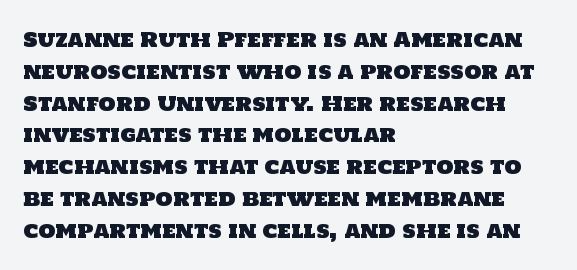
Q: Is the text underlined? A: No.
Q: How is the paragraph aligned? A: Left-aligned.
Q: Is the spacing between letters normal or unusually wide? A: Normal.
Q: Is the spacing between lines tight, normal or loose? A: Normal.
